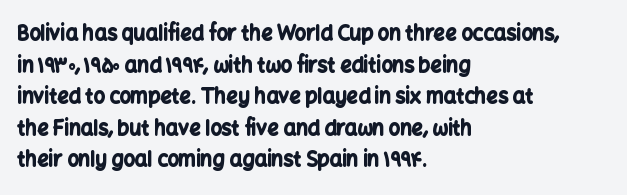
The image shows 20 px bold type, upright; set left-aligned, normal line spacing (1.58x), normal letter spacing, not underlined.
